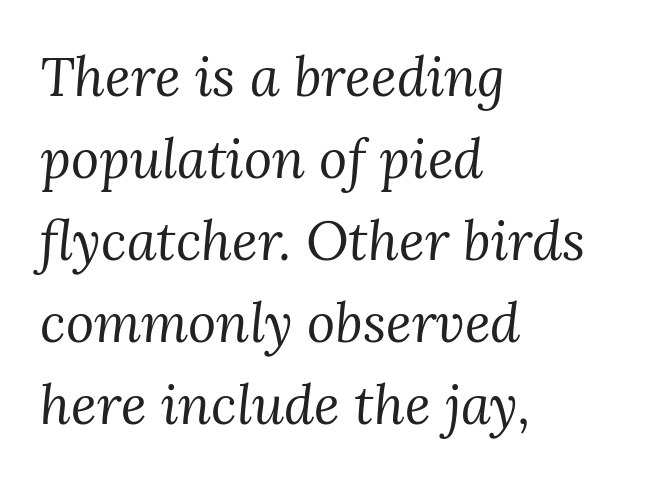
{"serif": "yes", "italic": "yes", "lean": "right", "slant_degrees": 3, "bold": "no", "weight": "regular", "width": "normal", "stroke_contrast": "medium", "x_height": "medium", "monospaced": "no", "underline": "no", "align": "left", "line_spacing": "normal", "line_spacing_ratio": 1.52, "letter_spacing": "normal", "letter_spacing_em": 0.0, "glyph_px": 54}
